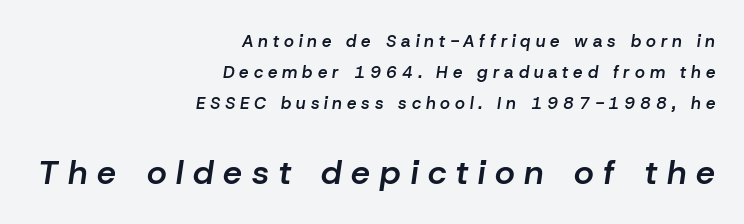
{"italic": "yes", "lean": "right", "slant_degrees": 8, "bold": "semi", "weight": "semibold", "width": "normal", "stroke_contrast": "low", "x_height": "medium", "monospaced": "no", "underline": "no", "align": "right", "line_spacing_ratio": 1.81, "letter_spacing": "wide", "letter_spacing_em": 0.29, "larger_block": "second", "size_ratio": 2.0, "glyph_px": 34}
